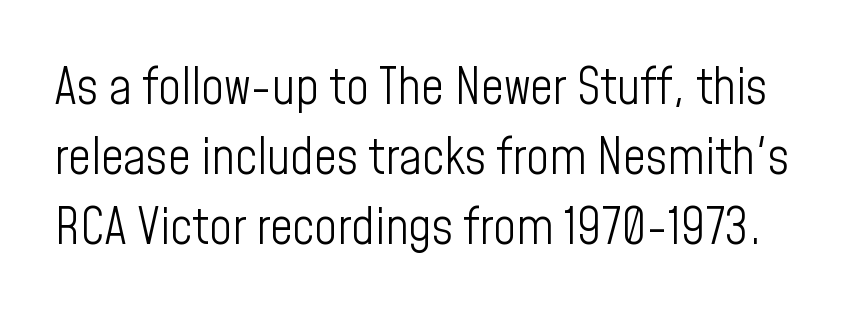
The passage shown is typed in a proportional face where columns would drift. Weight: in the light-to-regular range. The line-height multiplier appears to be the usual default. Beneath every word, the page is bare. Unlike italic type, these characters show no tilt at all. You can tell from the bare stems that sans-serif type was used.
